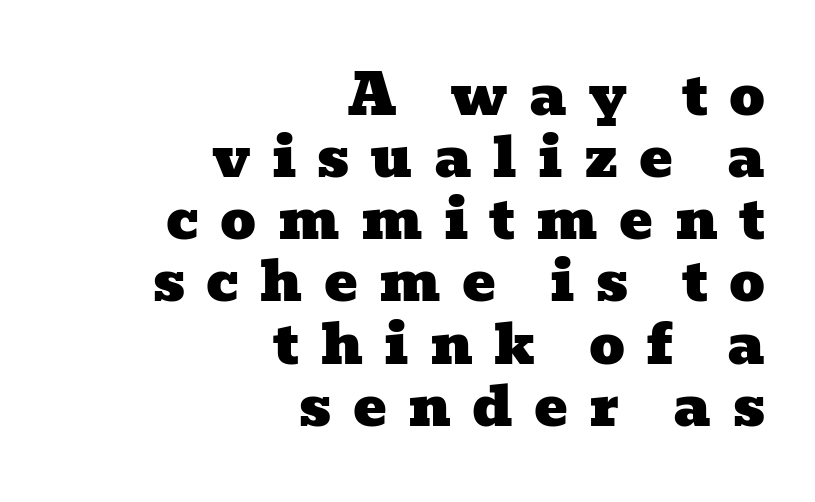
Q: Is the typeface a serif or a sans-serif typeface? A: Serif.
Q: Is the text underlined? A: No.
Q: How is the paragraph aligned? A: Right-aligned.
Q: Is the spacing between letters normal or unusually wide? A: Unusually wide.
Q: Is the spacing between lines tight, normal or loose? A: Tight.
Q: Width (condensed, normal, or wide)? A: Wide.
Q: Stroke contrast? A: Low.
Q: x-height? A: Medium.
Q: Monospaced? A: No.
